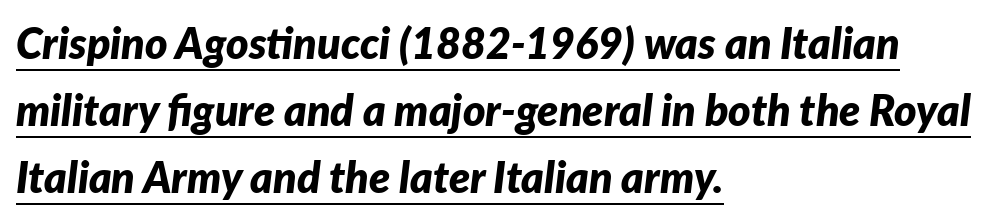
{"italic": "yes", "lean": "right", "slant_degrees": 7, "bold": "yes", "weight": "bold", "width": "normal", "stroke_contrast": "low", "x_height": "medium", "monospaced": "no", "underline": "yes", "align": "left", "line_spacing": "normal", "line_spacing_ratio": 1.56, "letter_spacing": "normal", "letter_spacing_em": 0.0, "glyph_px": 43}
